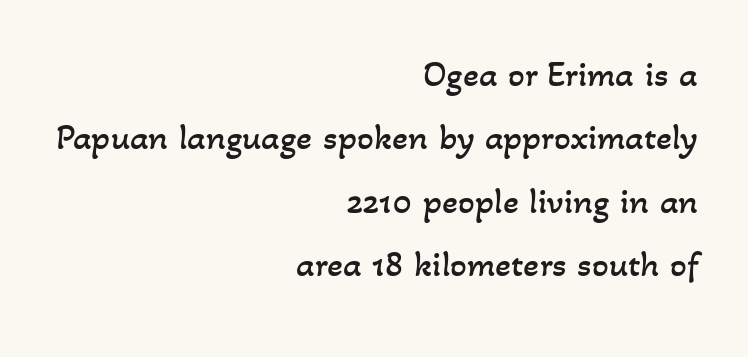
Caption: face not bold, strokes unweighted. Looks like regular typesetting: each glyph gets only the width it needs. A bare baseline throughout the passage. You could call the tracking neutral — neither tight nor loose.
